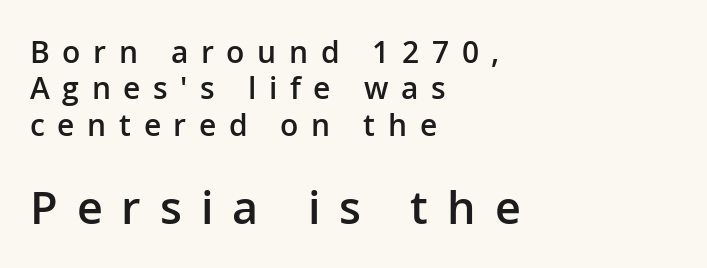
A typesetter would mark this as roman, not italic. Its strokes are somewhat broadened, the hallmark of semibold type. Rule under the text: the space is simply empty. Block two is the big one; block one sits smaller above it.
